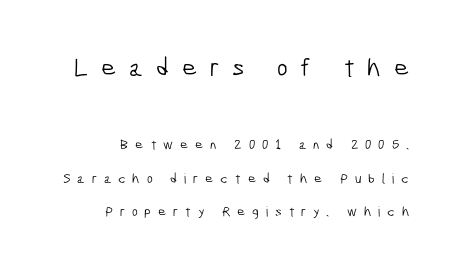
{"bold": "no", "underline": "no", "line_spacing": "loose", "line_spacing_ratio": 2.37, "letter_spacing": "wide", "letter_spacing_em": 0.49, "larger_block": "first", "size_ratio": 1.86, "glyph_px": 26}
